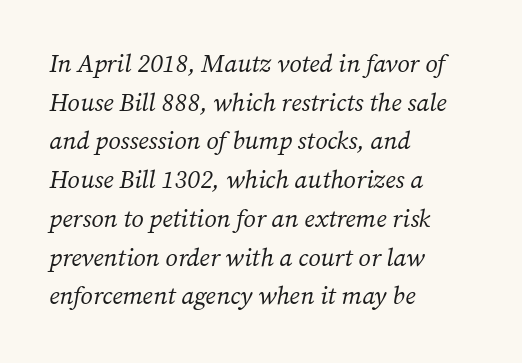
{"italic": "yes", "lean": "right", "slant_degrees": 12, "bold": "no", "underline": "no", "align": "left", "line_spacing": "normal", "line_spacing_ratio": 1.55, "letter_spacing": "normal", "letter_spacing_em": 0.0, "glyph_px": 25}
